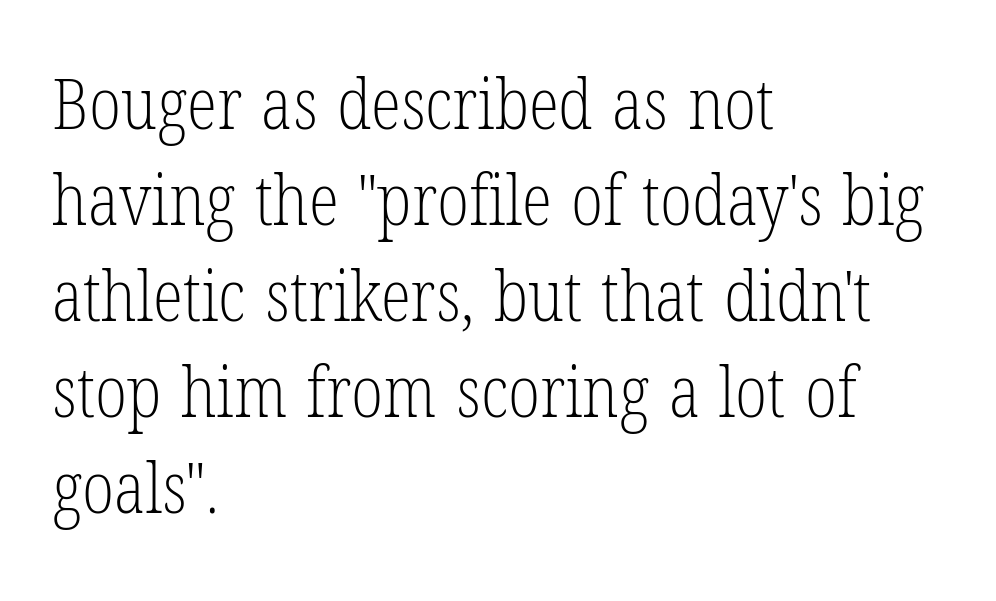
Q: Is the text bold? A: No.
Q: Is the text italic (slanted)? A: No, it is upright.
Q: Is the typeface a serif or a sans-serif typeface? A: Serif.
Q: Is the text underlined? A: No.
Q: How is the paragraph aligned? A: Left-aligned.
Q: Is the spacing between letters normal or unusually wide? A: Normal.
Q: Is the spacing between lines tight, normal or loose? A: Normal.
Q: Width (condensed, normal, or wide)? A: Condensed.
Q: Stroke contrast? A: Low.
Q: x-height? A: Medium.
Q: Monospaced? A: No.
